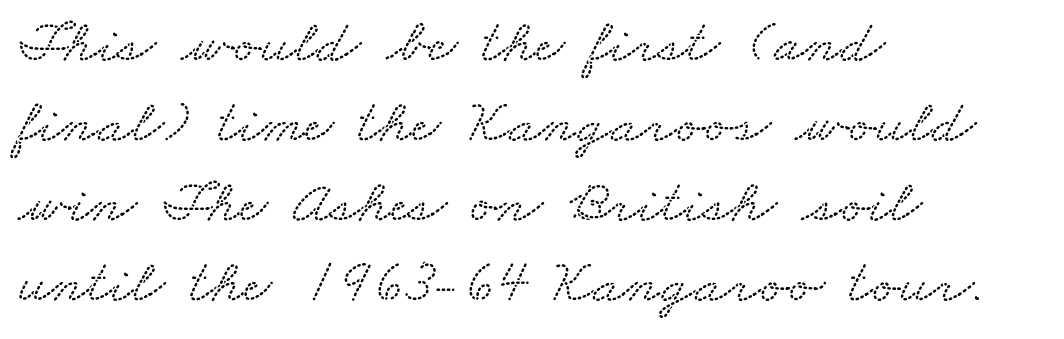
{"serif": "yes", "width": "wide", "stroke_contrast": "medium", "x_height": "small", "monospaced": "no", "underline": "no", "align": "left", "line_spacing": "normal", "line_spacing_ratio": 1.29, "letter_spacing": "normal", "letter_spacing_em": 0.0, "glyph_px": 62}
